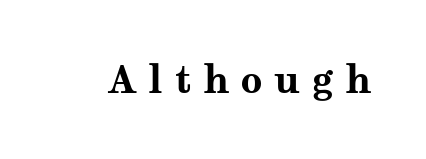
{"serif": "yes", "italic": "no", "bold": "yes", "weight": "bold", "width": "wide", "stroke_contrast": "medium", "x_height": "medium", "monospaced": "no", "underline": "no", "letter_spacing": "wide", "letter_spacing_em": 0.3, "glyph_px": 38}
